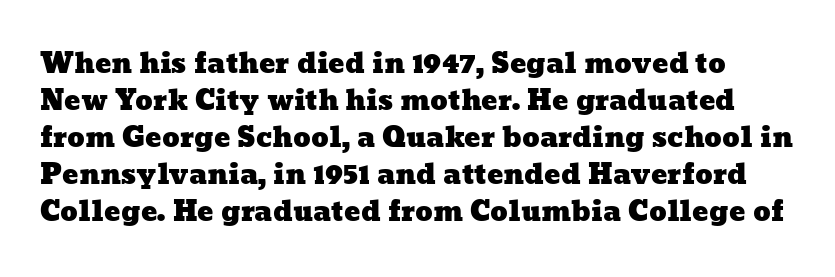
{"underline": "no", "line_spacing": "normal", "line_spacing_ratio": 1.37, "letter_spacing": "normal", "letter_spacing_em": 0.0, "glyph_px": 27}
